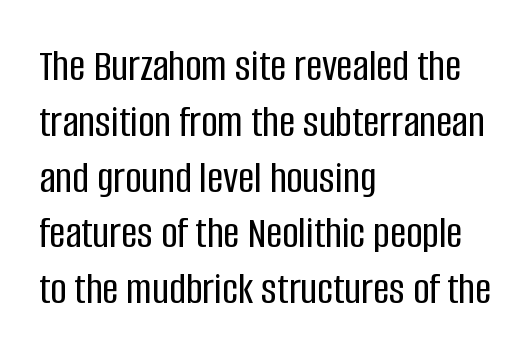
The image shows 45 px condensed sans-serif type, upright; set left-aligned, line spacing 1.24x, normal letter spacing, not underlined; low stroke contrast and a large x-height.
